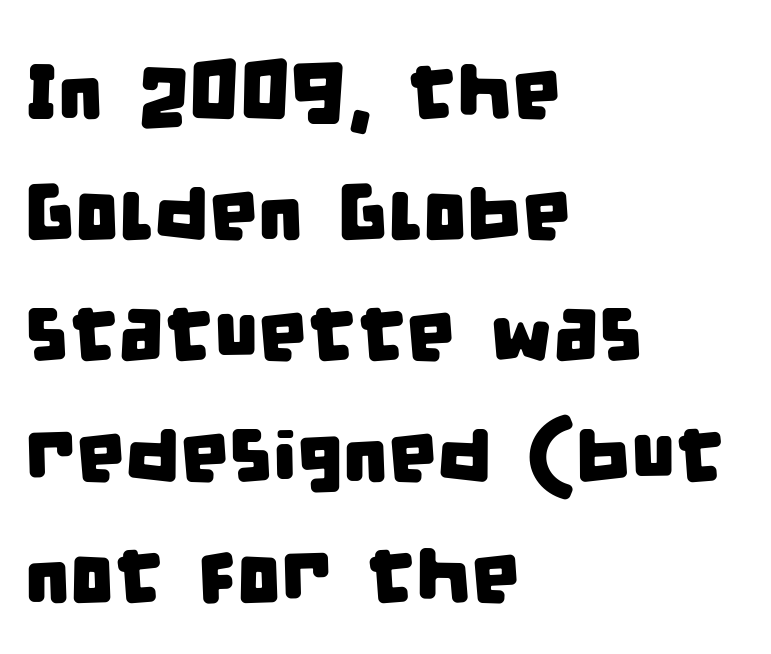
Q: Is the typeface a serif or a sans-serif typeface? A: Sans-serif.
Q: Is the text underlined? A: No.
Q: How is the paragraph aligned? A: Left-aligned.
Q: Is the spacing between letters normal or unusually wide? A: Normal.
Q: Is the spacing between lines tight, normal or loose? A: Normal.
Q: Width (condensed, normal, or wide)? A: Condensed.
Q: Stroke contrast? A: Low.
Q: x-height? A: Large.
Q: Monospaced? A: No.
